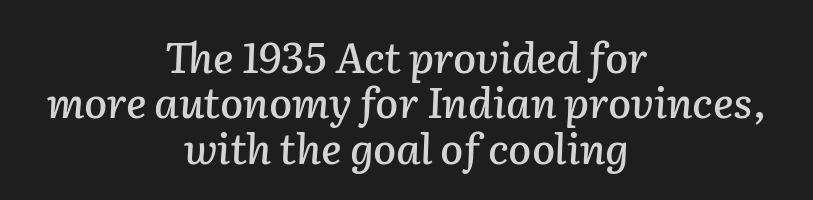
In terms of posture, this sample is oblique. Nobody touched the tracking dial on this one. Honestly, there is no underline to notice here at all. Proportional: the letters do not fall into vertical columns. Leading: reduced.
